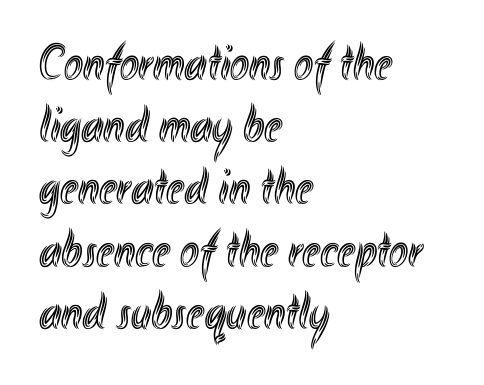
Q: Is the text italic (slanted)? A: Yes.
Q: Is the text underlined? A: No.
Q: How is the paragraph aligned? A: Left-aligned.
Q: Is the spacing between letters normal or unusually wide? A: Normal.
Q: Width (condensed, normal, or wide)? A: Condensed.
Q: x-height? A: Small.
Q: Monospaced? A: No.
